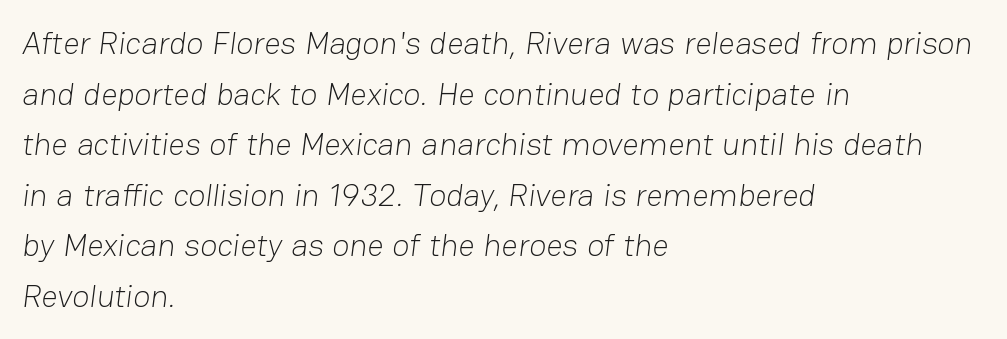
Do the characters align in a grid? No, the font is proportional. Horizontal alignment here is leftward, the default for most running prose. The rendering keeps characters at their native spacing. Quick note: underline off. Bold? No — there's no thickening of the strokes.
